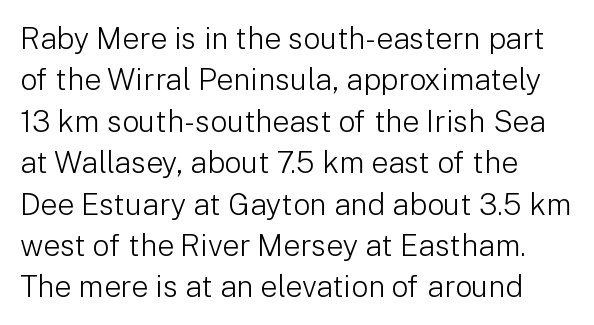
Q: Is the text bold? A: No.
Q: Is the text italic (slanted)? A: No, it is upright.
Q: Is the typeface a serif or a sans-serif typeface? A: Sans-serif.
Q: Is the text underlined? A: No.
Q: How is the paragraph aligned? A: Left-aligned.
Q: Is the spacing between letters normal or unusually wide? A: Normal.
Q: Is the spacing between lines tight, normal or loose? A: Normal.
Q: Width (condensed, normal, or wide)? A: Normal.
Q: Stroke contrast? A: Low.
Q: x-height? A: Medium.
Q: Monospaced? A: No.
